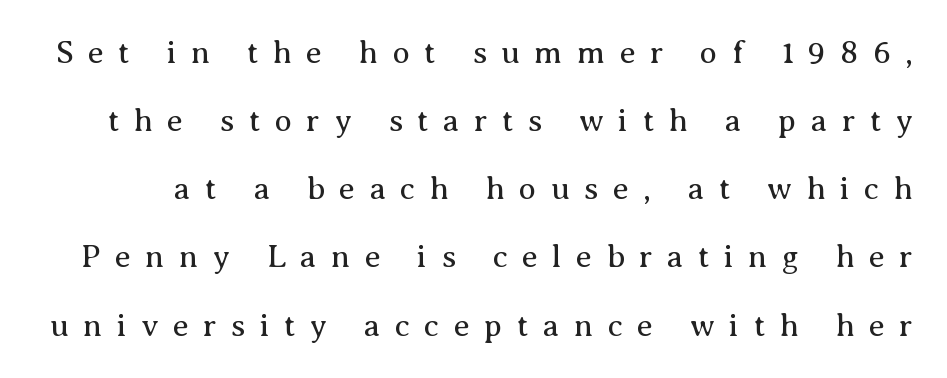
Q: Is the text bold? A: No.
Q: Is the text italic (slanted)? A: No, it is upright.
Q: Is the typeface a serif or a sans-serif typeface? A: Serif.
Q: Is the text underlined? A: No.
Q: Is the spacing between letters normal or unusually wide? A: Unusually wide.
Q: Is the spacing between lines tight, normal or loose? A: Loose.
Q: Width (condensed, normal, or wide)? A: Normal.
Q: Stroke contrast? A: Medium.
Q: x-height? A: Medium.
Q: Monospaced? A: No.
